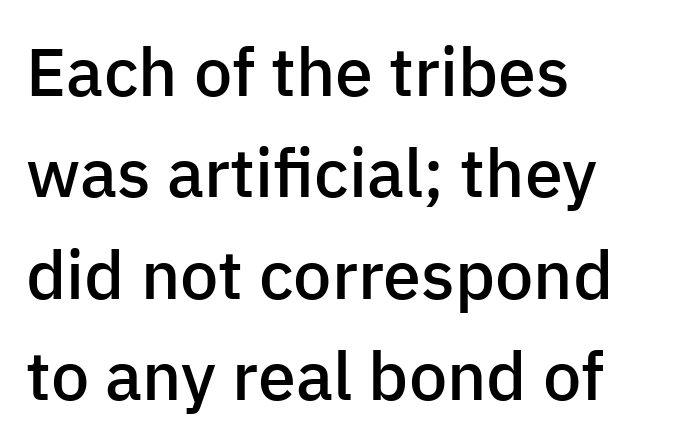
Bare-footed words on every line. These lines keep a tight, regular rhythm from letter to letter. Honestly, the row spacing looks completely unremarkable. Observe the absence of serifs on each vertical stroke in this sample. The lines in this sample share a left origin and differ only in where they stop.
